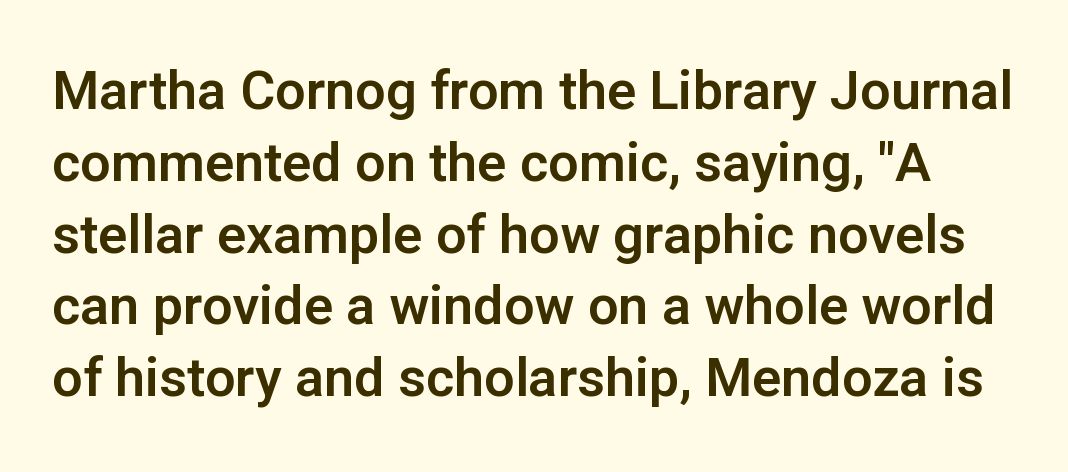
Varying glyph widths throughout — classic text-font behaviour. Nope, no serifs anywhere on these letters. Posture: vertical. Short note: letters normally spaced.
